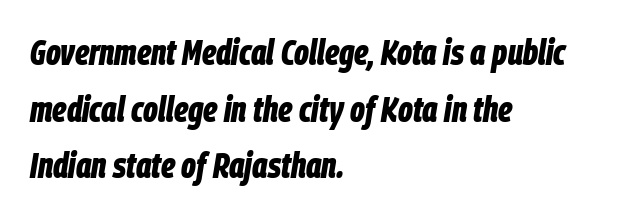
The image shows 36 px bold, condensed type, italic (leaning right); set left-aligned, normal line spacing (1.57x), normal letter spacing, not underlined; low stroke contrast and a large x-height.
